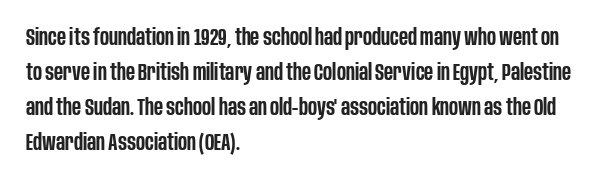
The image shows 23 px text type, upright; set left-aligned, normal line spacing (1.52x), normal letter spacing, not underlined.
